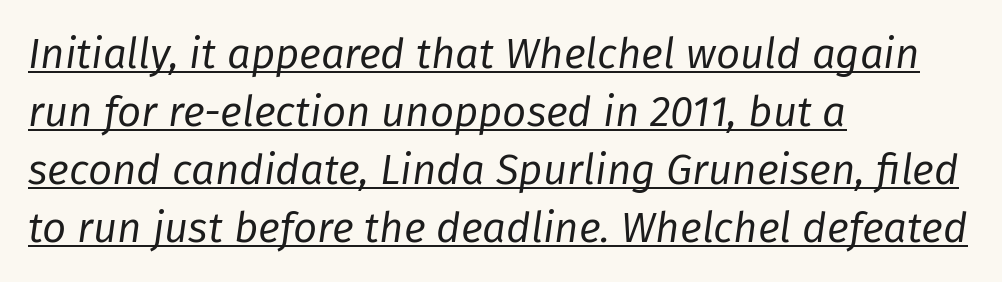
The image shows 42 px regular-weight type, italic (leaning right); set left-aligned, normal line spacing (1.38x), normal letter spacing, underlined; low stroke contrast and a medium x-height.
